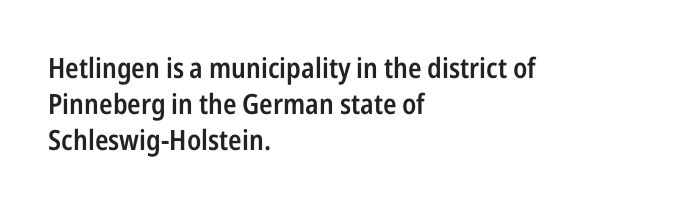
The image shows 28 px semibold, condensed sans-serif type, upright; set left-aligned, normal line spacing (1.28x), normal letter spacing, not underlined; low stroke contrast and a medium x-height.
